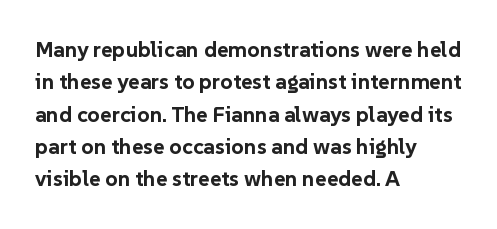
The image shows 22 px bold type, upright; set left-aligned, normal line spacing (1.47x), normal letter spacing, not underlined.
